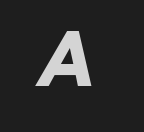
The image shows 67 px heavy sans-serif type; set unusually wide letter spacing (+0.45 em), not underlined; low stroke contrast and a medium x-height.
